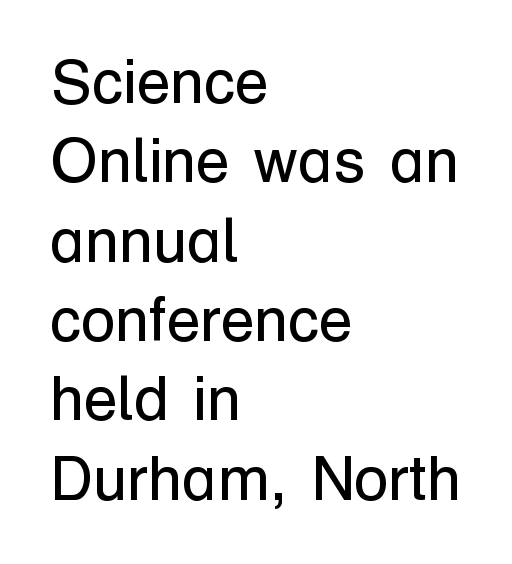
The image shows 62 px regular-weight sans-serif type, upright; set left-aligned, normal line spacing (1.28x), normal letter spacing, not underlined; low stroke contrast and a medium x-height.
